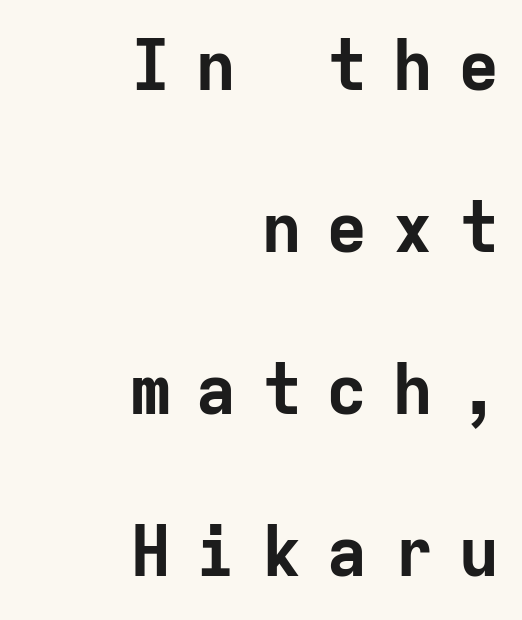
Q: Is the text bold? A: Yes.
Q: Is the text italic (slanted)? A: No, it is upright.
Q: Is the typeface a serif or a sans-serif typeface? A: Sans-serif.
Q: Is the text underlined? A: No.
Q: How is the paragraph aligned? A: Right-aligned.
Q: Is the spacing between letters normal or unusually wide? A: Unusually wide.
Q: Is the spacing between lines tight, normal or loose? A: Loose.
Q: Width (condensed, normal, or wide)? A: Normal.
Q: Stroke contrast? A: Low.
Q: x-height? A: Medium.
Q: Monospaced? A: Yes.
